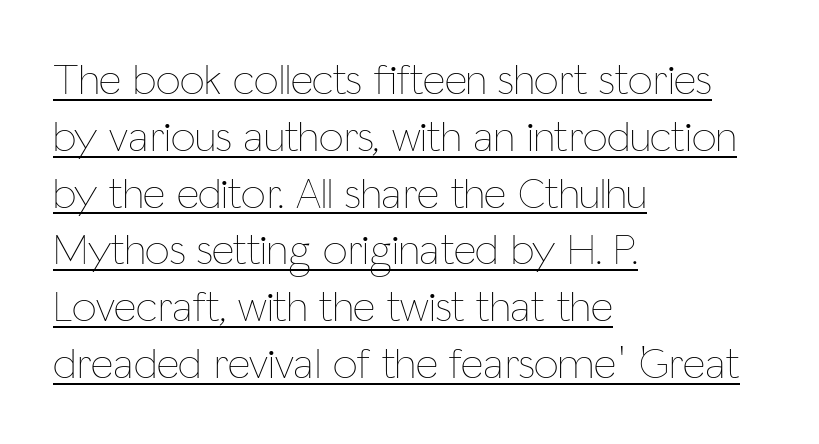
Style check: upright. A quiet, ordinary-to-light weight characterises the typeface. A typographer would call this underscored text. Does the copy run flush right? No — it runs flush left. The face used here is rendered with its standard letterfit. Is this a fixed-width face? No — the glyphs have proportional, varying widths.
